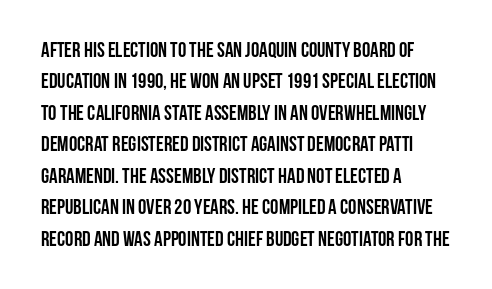
{"italic": "no", "bold": "yes", "underline": "no", "align": "left", "line_spacing": "normal", "line_spacing_ratio": 1.5, "letter_spacing": "normal", "letter_spacing_em": 0.0, "glyph_px": 21}
